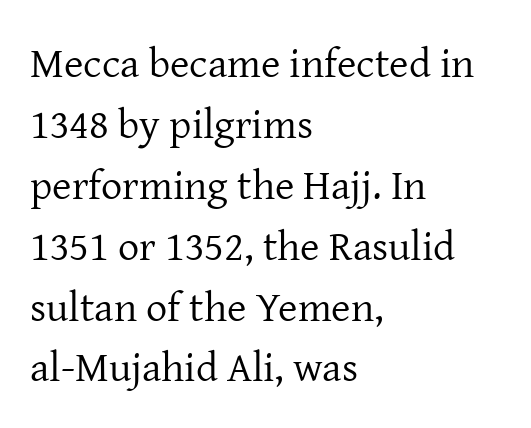
{"serif": "yes", "italic": "no", "bold": "no", "weight": "regular", "width": "normal", "stroke_contrast": "low", "x_height": "medium", "monospaced": "no", "underline": "no", "align": "left", "line_spacing": "normal", "line_spacing_ratio": 1.45, "letter_spacing": "normal", "letter_spacing_em": 0.0, "glyph_px": 42}
